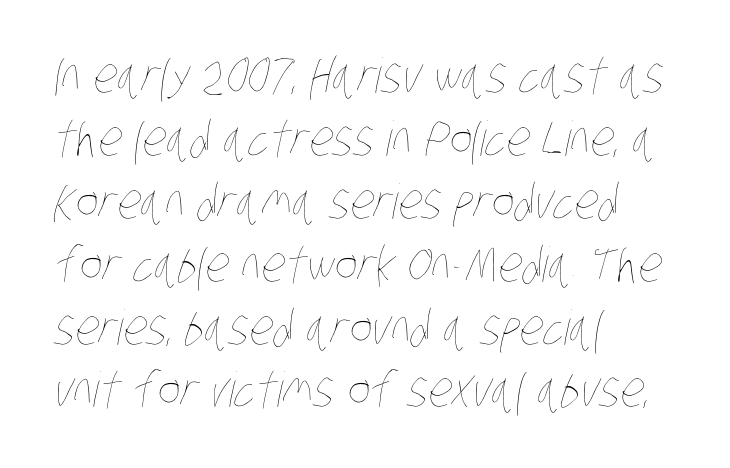
The image shows 48 px thin, condensed type; set left-aligned, normal line spacing (1.31x), normal letter spacing, not underlined; low stroke contrast and a large x-height.
